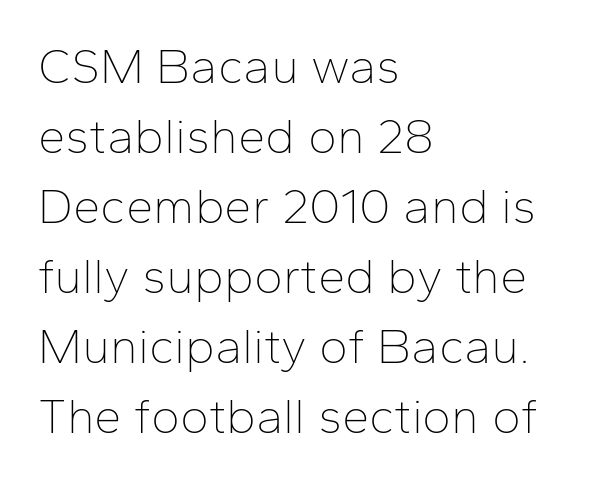
The image shows 49 px thin sans-serif type, upright; set left-aligned, normal line spacing (1.43x), normal letter spacing, not underlined; low stroke contrast and a medium x-height.
